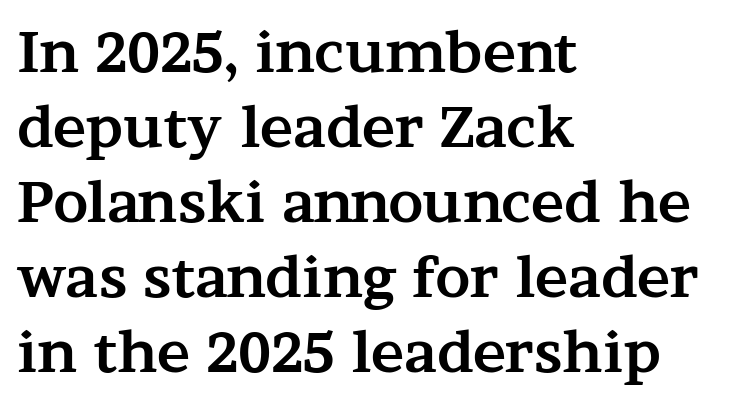
Q: Is the text bold? A: Yes.
Q: Is the text italic (slanted)? A: No, it is upright.
Q: Is the typeface a serif or a sans-serif typeface? A: Serif.
Q: Is the text underlined? A: No.
Q: How is the paragraph aligned? A: Left-aligned.
Q: Is the spacing between letters normal or unusually wide? A: Normal.
Q: Is the spacing between lines tight, normal or loose? A: Normal.
Q: Width (condensed, normal, or wide)? A: Wide.
Q: Stroke contrast? A: Medium.
Q: x-height? A: Medium.
Q: Monospaced? A: No.
